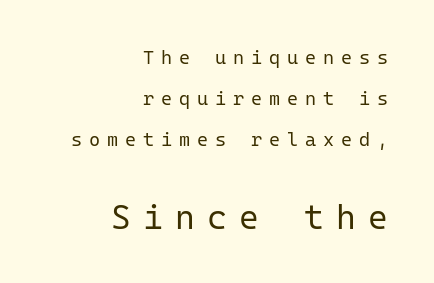
Q: Is the text bold? A: No.
Q: Is the text italic (slanted)? A: No, it is upright.
Q: Is the typeface a serif or a sans-serif typeface? A: Sans-serif.
Q: Is the text underlined? A: No.
Q: How is the paragraph aligned? A: Right-aligned.
Q: Is the spacing between letters normal or unusually wide? A: Unusually wide.
Q: Is the spacing between lines tight, normal or loose? A: Loose.
Q: Which block of text is set in a larger size, the first (top) or the second (bottom)? A: The second (bottom) one.
Q: Width (condensed, normal, or wide)? A: Normal.
Q: Stroke contrast? A: Low.
Q: x-height? A: Medium.
Q: Monospaced? A: Yes.
